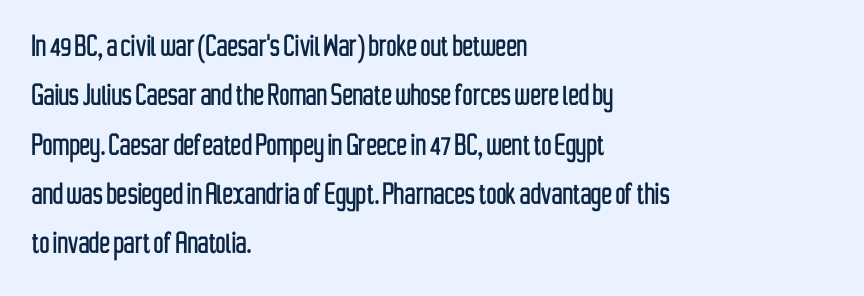
The typesetter chose a ragged-right arrangement here. Looks like regular typesetting: each glyph gets only the width it needs. Unmarked baselines from the first word to the last. Regular leading.
